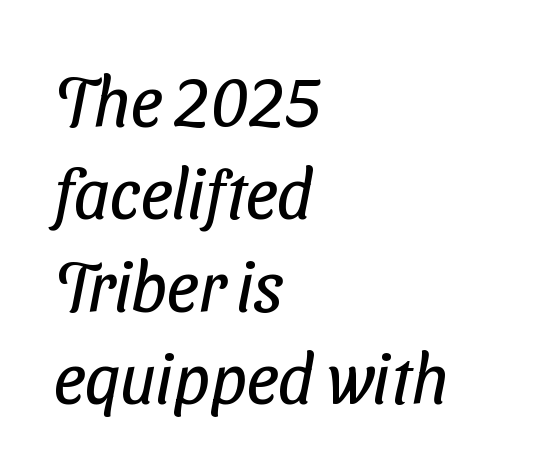
{"serif": "no", "bold": "no", "weight": "regular", "width": "condensed", "stroke_contrast": "low", "x_height": "medium", "monospaced": "no", "underline": "no", "align": "left", "line_spacing": "normal", "line_spacing_ratio": 1.32, "letter_spacing": "normal", "letter_spacing_em": 0.0, "glyph_px": 70}
